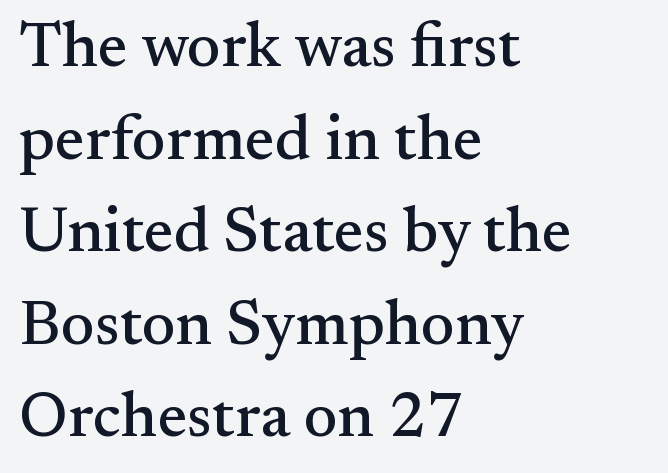
{"serif": "yes", "italic": "no", "width": "normal", "stroke_contrast": "medium", "x_height": "small", "monospaced": "no", "underline": "no", "align": "left", "line_spacing": "normal", "line_spacing_ratio": 1.47, "letter_spacing": "normal", "letter_spacing_em": 0.0, "glyph_px": 63}
